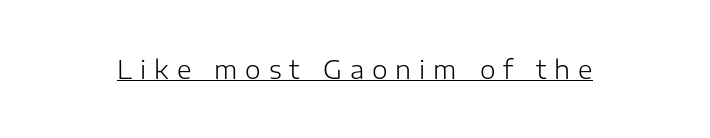
Loose tracking; the words dissolve into strings of separated letters. The strokes carry an ordinary text weight at most. The typesetter has applied underlining to the passage shown. Vertical strokes here are truly vertical.
